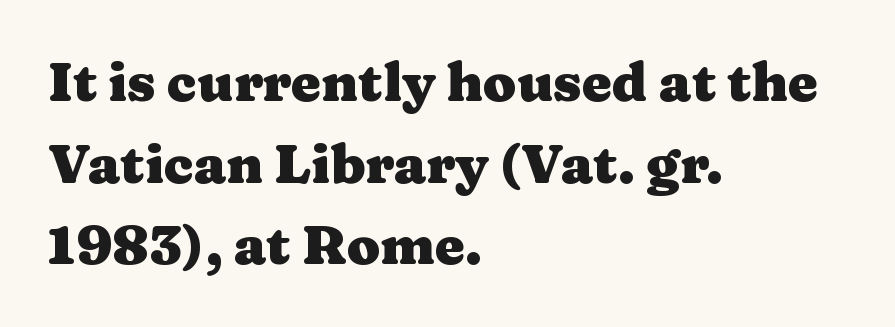
Q: Is the text bold? A: Yes.
Q: Is the text italic (slanted)? A: No, it is upright.
Q: Is the typeface a serif or a sans-serif typeface? A: Serif.
Q: Is the text underlined? A: No.
Q: How is the paragraph aligned? A: Left-aligned.
Q: Is the spacing between letters normal or unusually wide? A: Normal.
Q: Is the spacing between lines tight, normal or loose? A: Normal.
Q: Width (condensed, normal, or wide)? A: Wide.
Q: Stroke contrast? A: Medium.
Q: x-height? A: Medium.
Q: Monospaced? A: No.
